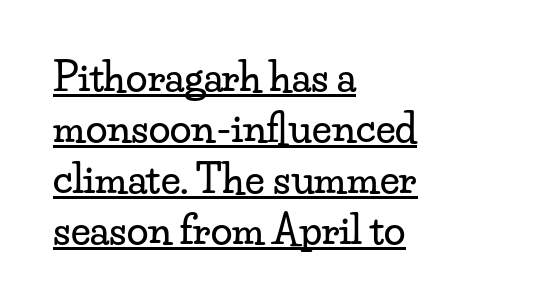
{"serif": "yes", "italic": "no", "width": "wide", "stroke_contrast": "low", "x_height": "small", "monospaced": "no", "underline": "yes", "align": "left", "line_spacing": "normal", "line_spacing_ratio": 1.31, "letter_spacing": "normal", "letter_spacing_em": 0.0, "glyph_px": 39}
